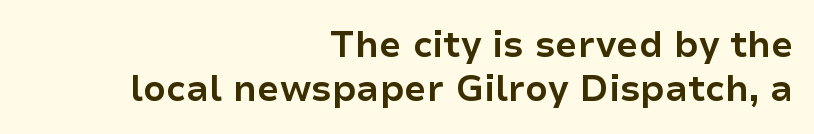
{"serif": "no", "italic": "no", "bold": "yes", "weight": "bold", "width": "normal", "stroke_contrast": "low", "x_height": "medium", "monospaced": "no", "underline": "no", "align": "right", "line_spacing_ratio": 1.21, "letter_spacing": "normal", "letter_spacing_em": 0.0, "glyph_px": 36}
